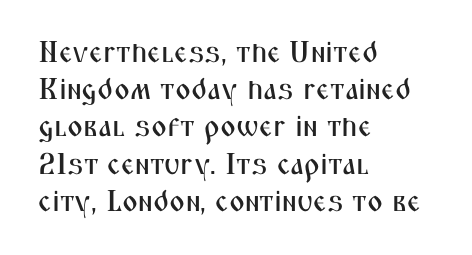
Compared with typical body copy, the letter spacing here is the same. The paragraph shown leans on its left margin. Typographically, this falls in the sans-serif category. Nobody drew a line under any word here.
